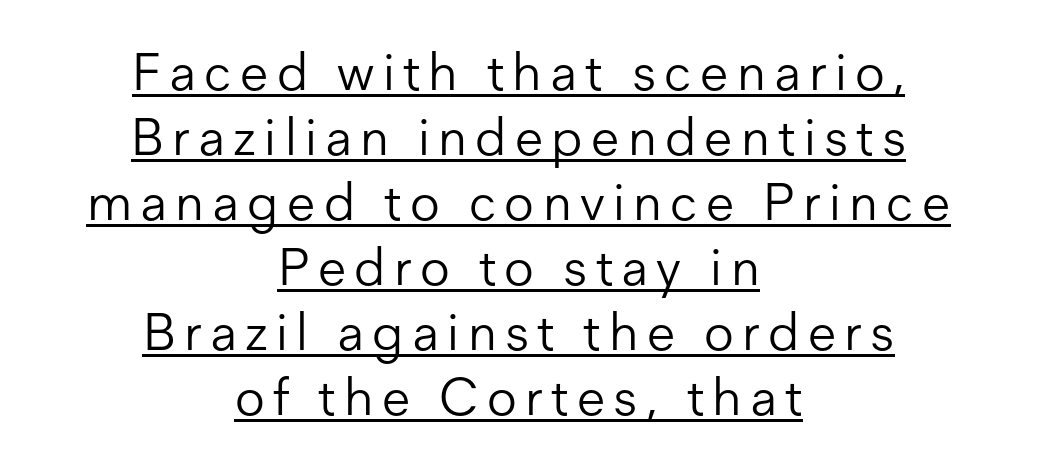
The image shows 52 px light sans-serif type, upright; set centered, normal line spacing (1.25x), underlined; low stroke contrast and a medium x-height.
